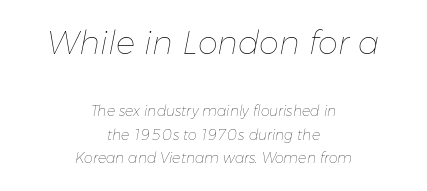
Normally led — the rows are evenly, conventionally spaced. Caption: multi-line text, centered on the measure. Weight: regular or lighter. The passage shown is typed in a proportional face where columns would drift. Look at the glyph heights: the upper group is clearly the bigger setting. In terms of letterspacing, this is plain default setting.
